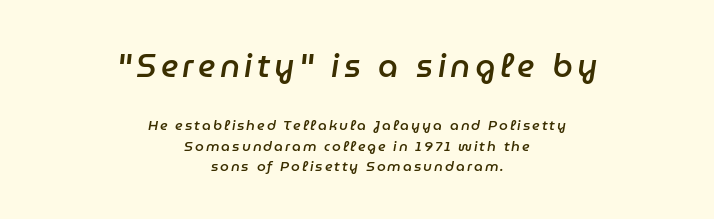
{"italic": "yes", "lean": "right", "slant_degrees": 9, "bold": "semi", "weight": "semibold", "width": "normal", "stroke_contrast": "low", "x_height": "medium", "monospaced": "no", "underline": "no", "align": "center", "line_spacing": "normal", "line_spacing_ratio": 1.48, "larger_block": "first", "size_ratio": 2.29, "glyph_px": 32}
